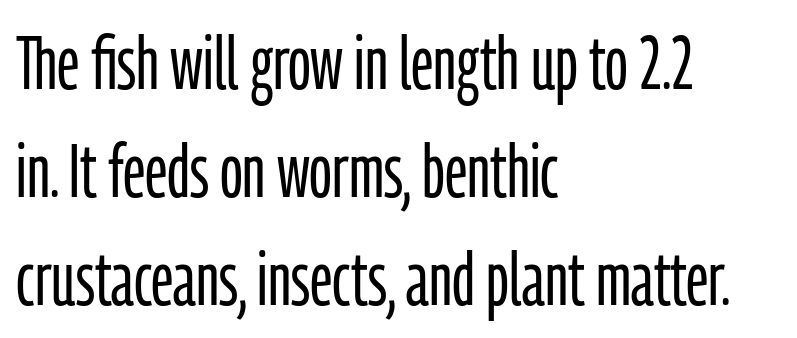
Q: Is the text bold? A: No.
Q: Is the text italic (slanted)? A: No, it is upright.
Q: Is the typeface a serif or a sans-serif typeface? A: Sans-serif.
Q: Is the text underlined? A: No.
Q: How is the paragraph aligned? A: Left-aligned.
Q: Is the spacing between letters normal or unusually wide? A: Normal.
Q: Is the spacing between lines tight, normal or loose? A: Normal.
Q: Width (condensed, normal, or wide)? A: Condensed.
Q: Stroke contrast? A: Low.
Q: x-height? A: Medium.
Q: Monospaced? A: No.
